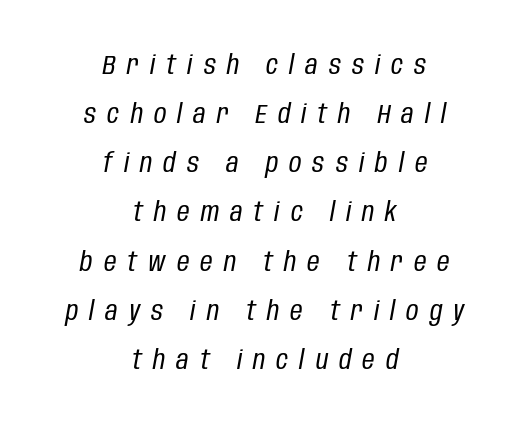
The image shows 27 px text type, italic (leaning right); set centered, line spacing 1.82x, unusually wide letter spacing (+0.41 em), not underlined.
